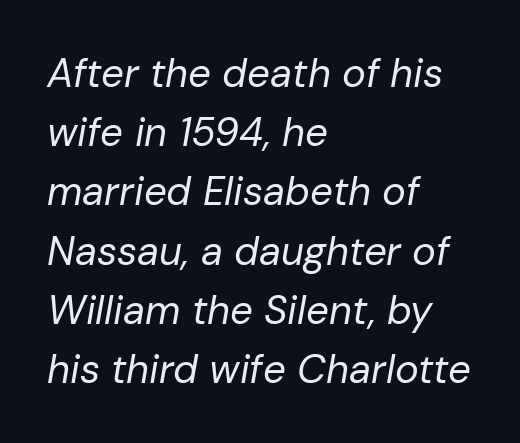
The line-height multiplier appears to be the usual default. The rendering keeps characters at their native spacing. The letters are slanted; this is an italic face. The rendering anchors every line to the left-hand side.
